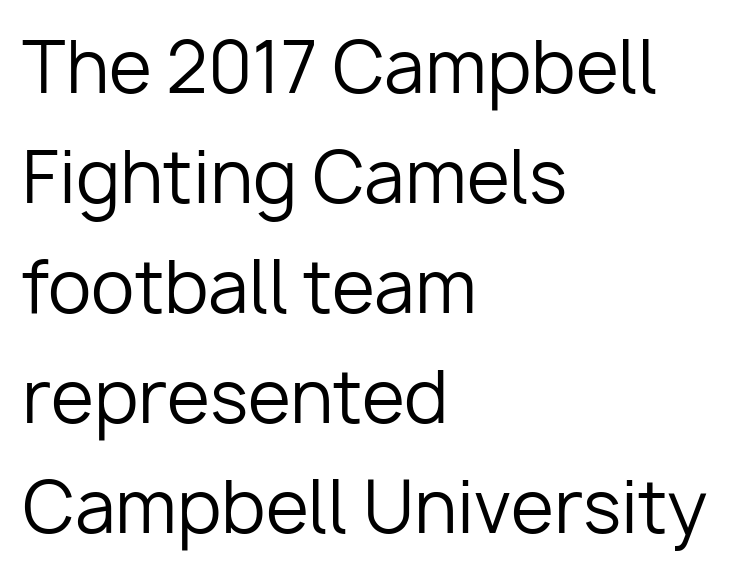
Nobody drew a line under any word here. Italic: no, the glyphs are upright roman. The setting favours the left margin, as ordinary paragraphs usually do. Does the leading feel generous? No, just average. Does extra space separate the letters? No, they use regular spacing. A typesetter would call this proportional, since set widths differ per character.
